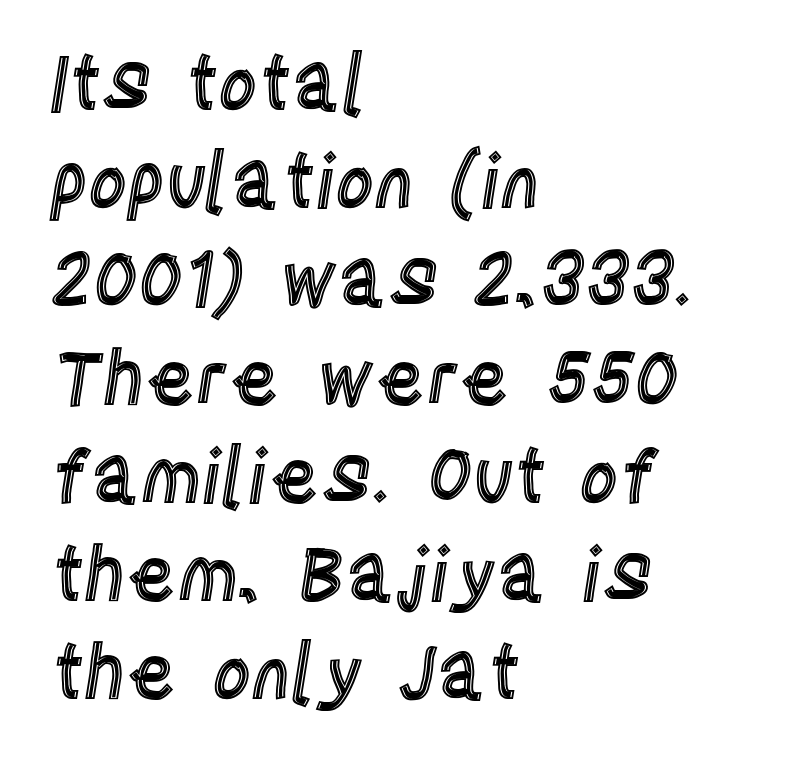
Q: Is the text italic (slanted)? A: Yes.
Q: Is the text underlined? A: No.
Q: How is the paragraph aligned? A: Left-aligned.
Q: Is the spacing between letters normal or unusually wide? A: Normal.
Q: Is the spacing between lines tight, normal or loose? A: Normal.
Q: Width (condensed, normal, or wide)? A: Condensed.
Q: x-height? A: Large.
Q: Monospaced? A: No.
